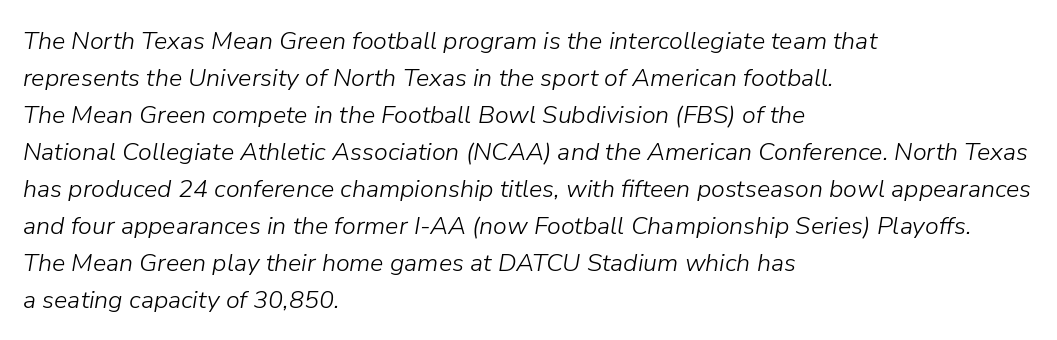
{"italic": "yes", "lean": "right", "slant_degrees": 9, "bold": "no", "underline": "no", "align": "left", "line_spacing": "normal", "line_spacing_ratio": 1.48, "letter_spacing": "normal", "letter_spacing_em": 0.0, "glyph_px": 25}
